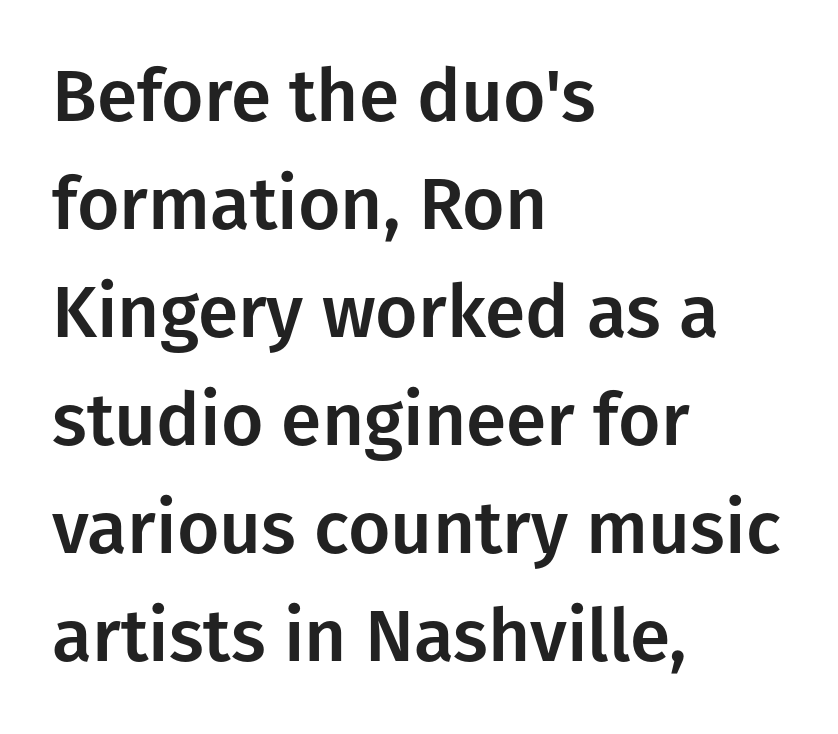
Caption: standard tracking, unaltered. Regular leading. Descender tails drop into unmarked territory. Varying glyph widths throughout — classic text-font behaviour.
